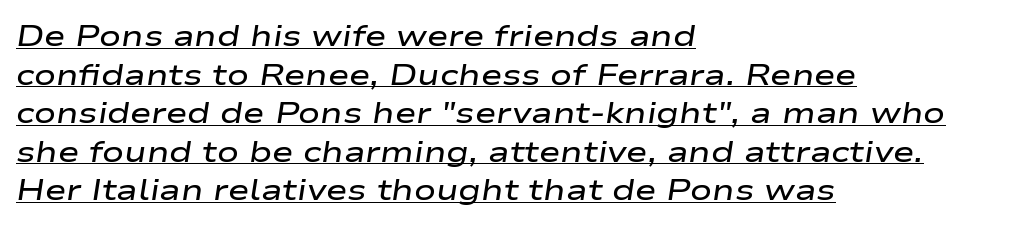
Glance below the letters and you will spot a drawn line. If you drew a ruler down the left edge, every line would touch it. The passage shown has conventional tracking throughout. These lines sit exactly where default settings would place them.
